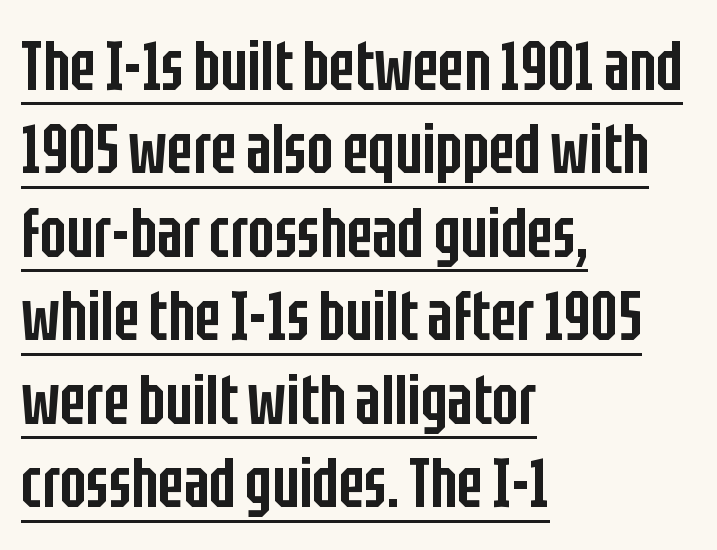
Q: Is the text bold? A: Semi-bold.
Q: Is the text italic (slanted)? A: No, it is upright.
Q: Is the typeface a serif or a sans-serif typeface? A: Sans-serif.
Q: Is the text underlined? A: Yes.
Q: How is the paragraph aligned? A: Left-aligned.
Q: Is the spacing between letters normal or unusually wide? A: Normal.
Q: Width (condensed, normal, or wide)? A: Condensed.
Q: Stroke contrast? A: Low.
Q: x-height? A: Large.
Q: Monospaced? A: No.
